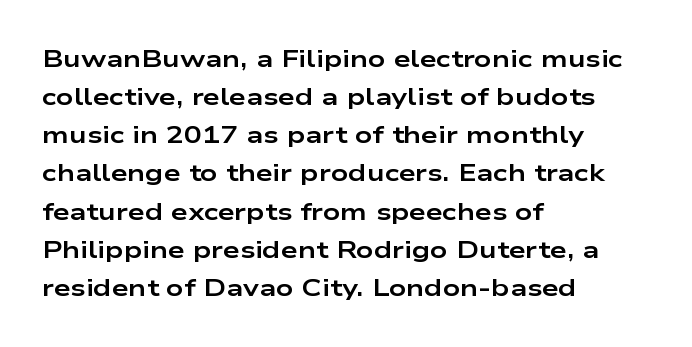
Q: Is the text bold? A: Yes.
Q: Is the text italic (slanted)? A: No, it is upright.
Q: Is the text underlined? A: No.
Q: How is the paragraph aligned? A: Left-aligned.
Q: Is the spacing between letters normal or unusually wide? A: Normal.
Q: Is the spacing between lines tight, normal or loose? A: Normal.
